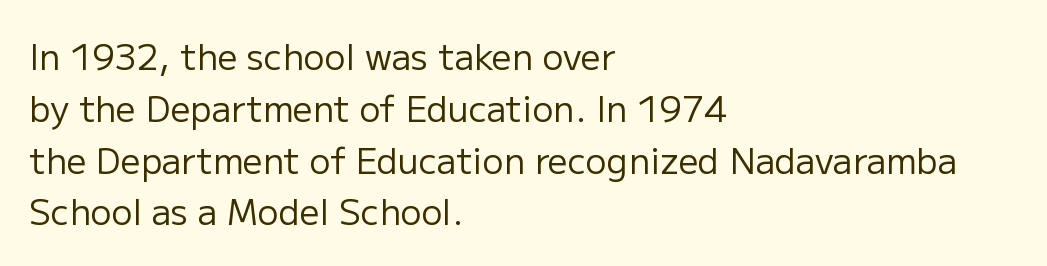
{"serif": "no", "italic": "no", "bold": "no", "weight": "regular", "width": "normal", "stroke_contrast": "low", "x_height": "medium", "monospaced": "no", "underline": "no", "align": "left", "line_spacing": "normal", "line_spacing_ratio": 1.48, "letter_spacing": "normal", "letter_spacing_em": 0.0, "glyph_px": 35}
